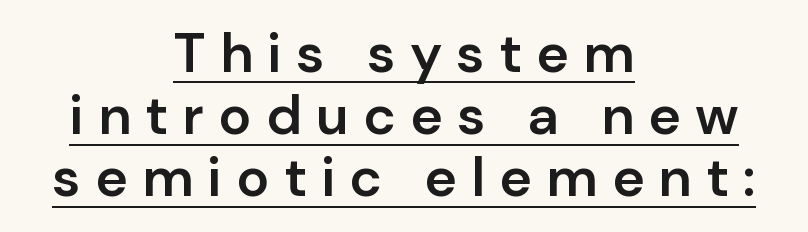
Vertical spacing — tight. Regarding serifs, this sample does without them. This is the in-between weight designers call semibold or demi. A typesetter would call this proportional, since set widths differ per character.
